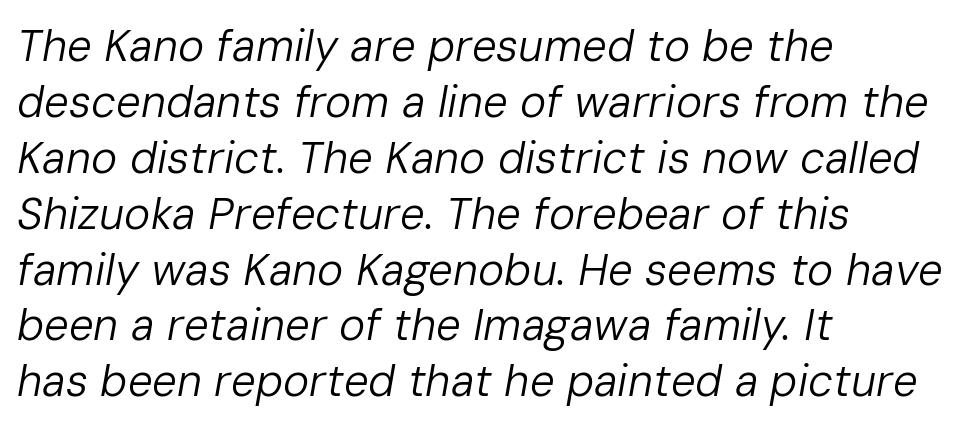
{"italic": "yes", "lean": "right", "slant_degrees": 10, "bold": "no", "weight": "regular", "width": "normal", "stroke_contrast": "low", "x_height": "medium", "monospaced": "no", "underline": "no", "align": "left", "line_spacing": "normal", "line_spacing_ratio": 1.27, "letter_spacing": "normal", "letter_spacing_em": 0.0, "glyph_px": 44}
